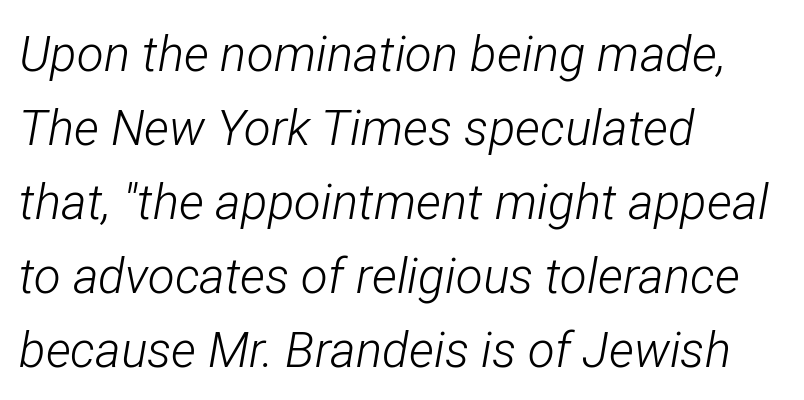
{"italic": "yes", "lean": "right", "slant_degrees": 12, "bold": "no", "weight": "light", "width": "condensed", "stroke_contrast": "low", "x_height": "medium", "monospaced": "no", "underline": "no", "align": "left", "line_spacing": "normal", "line_spacing_ratio": 1.51, "letter_spacing": "normal", "letter_spacing_em": 0.0, "glyph_px": 49}
